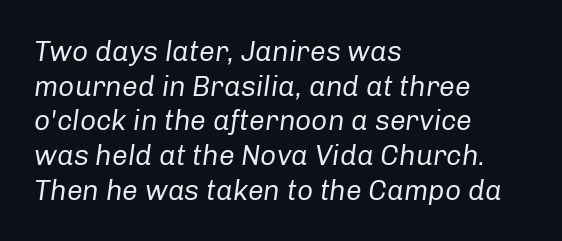
{"italic": "yes", "lean": "right", "slant_degrees": 8, "bold": "no", "weight": "regular", "width": "normal", "stroke_contrast": "low", "x_height": "medium", "monospaced": "no", "underline": "no", "align": "left", "line_spacing_ratio": 1.24, "letter_spacing": "normal", "letter_spacing_em": 0.0, "glyph_px": 28}
